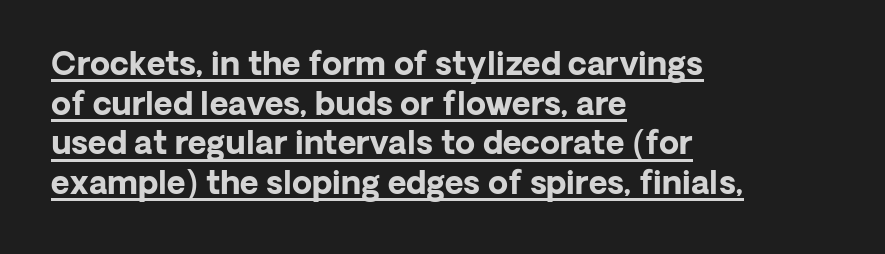
The image shows 32 px bold sans-serif type, upright; set left-aligned, line spacing 1.24x, normal letter spacing, underlined; low stroke contrast and a medium x-height.
